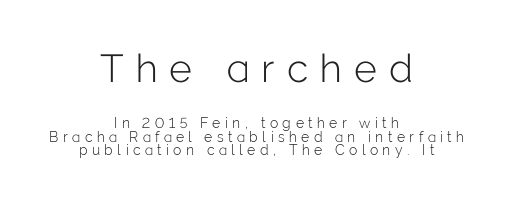
{"serif": "no", "italic": "no", "bold": "no", "weight": "light", "width": "normal", "stroke_contrast": "low", "x_height": "medium", "monospaced": "no", "underline": "no", "align": "center", "line_spacing": "tight", "line_spacing_ratio": 0.97, "letter_spacing": "wide", "letter_spacing_em": 0.32, "larger_block": "first", "size_ratio": 2.79, "glyph_px": 39}
